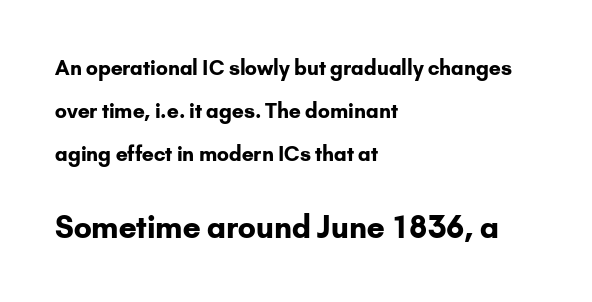
Observe the ordinary spacing: letters are neighbours, not strangers. Notice how thick the strokes are: this is what a full bold looks like. Posture: upright roman. Top chunk: small. Bottom chunk: large. The compositor pushed each line to the left boundary.
